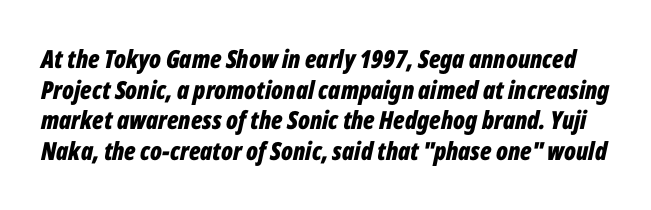
The image shows 25 px bold type, italic (leaning right); set line spacing 1.23x, normal letter spacing, not underlined.
